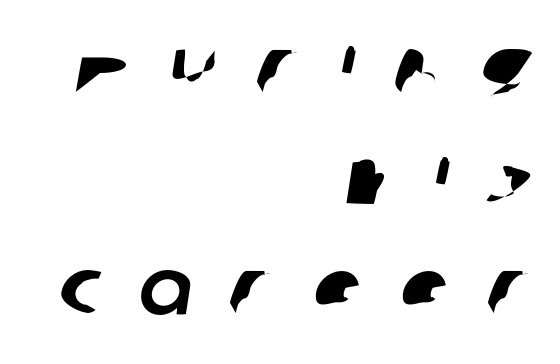
The image shows 79 px sans-serif type; set right-aligned, normal line spacing (1.4x), unusually wide letter spacing (+0.48 em), not underlined; low stroke contrast and a medium x-height.
